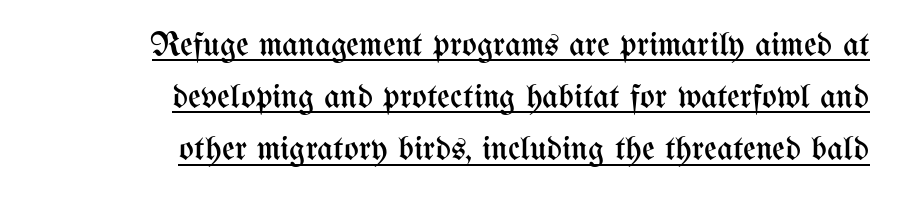
{"italic": "no", "bold": "no", "weight": "regular", "width": "condensed", "stroke_contrast": "medium", "x_height": "medium", "monospaced": "no", "underline": "yes", "align": "right", "line_spacing": "normal", "line_spacing_ratio": 1.49, "letter_spacing": "normal", "letter_spacing_em": 0.0, "glyph_px": 35}
